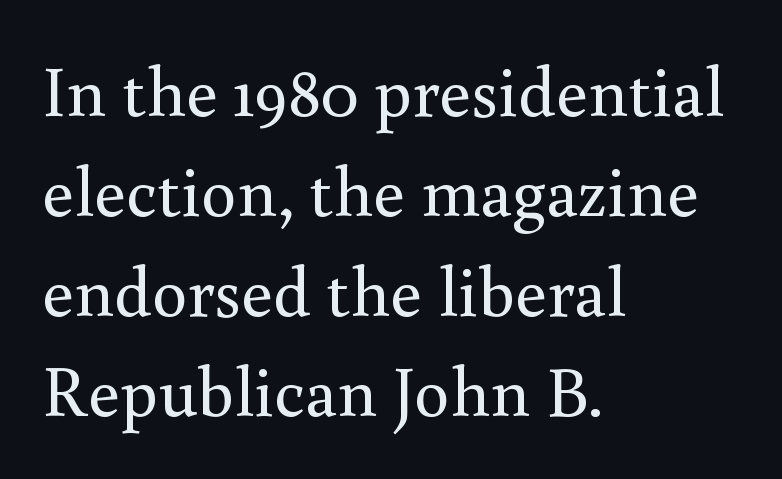
Q: Is the text bold? A: No.
Q: Is the text italic (slanted)? A: No, it is upright.
Q: Is the typeface a serif or a sans-serif typeface? A: Serif.
Q: Is the text underlined? A: No.
Q: How is the paragraph aligned? A: Left-aligned.
Q: Is the spacing between letters normal or unusually wide? A: Normal.
Q: Is the spacing between lines tight, normal or loose? A: Normal.
Q: Width (condensed, normal, or wide)? A: Normal.
Q: Stroke contrast? A: Medium.
Q: x-height? A: Small.
Q: Monospaced? A: No.
